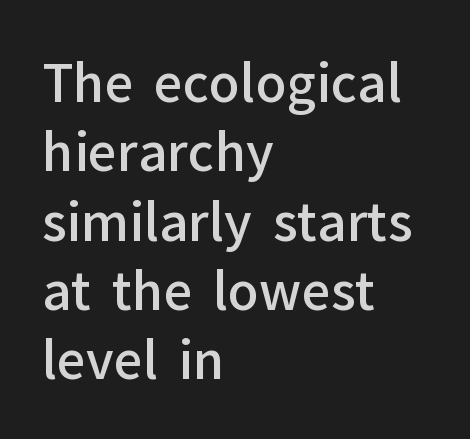
{"serif": "no", "italic": "no", "bold": "semi", "weight": "semibold", "width": "normal", "stroke_contrast": "low", "x_height": "medium", "monospaced": "no", "underline": "no", "align": "left", "line_spacing": "normal", "line_spacing_ratio": 1.36, "letter_spacing": "normal", "letter_spacing_em": 0.0, "glyph_px": 51}
